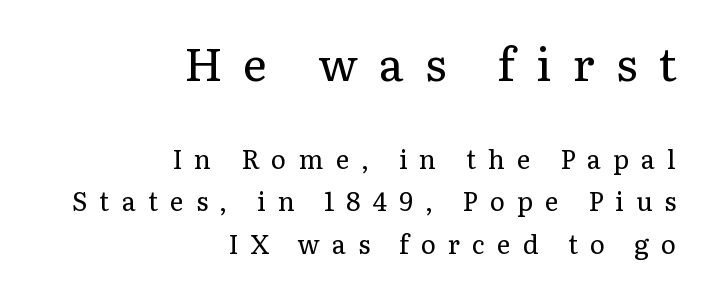
Q: Is the text bold? A: No.
Q: Is the text italic (slanted)? A: No, it is upright.
Q: Is the typeface a serif or a sans-serif typeface? A: Serif.
Q: Is the text underlined? A: No.
Q: How is the paragraph aligned? A: Right-aligned.
Q: Is the spacing between letters normal or unusually wide? A: Unusually wide.
Q: Is the spacing between lines tight, normal or loose? A: Normal.
Q: Which block of text is set in a larger size, the first (top) or the second (bottom)? A: The first (top) one.
Q: Width (condensed, normal, or wide)? A: Normal.
Q: Stroke contrast? A: Low.
Q: x-height? A: Medium.
Q: Monospaced? A: No.
